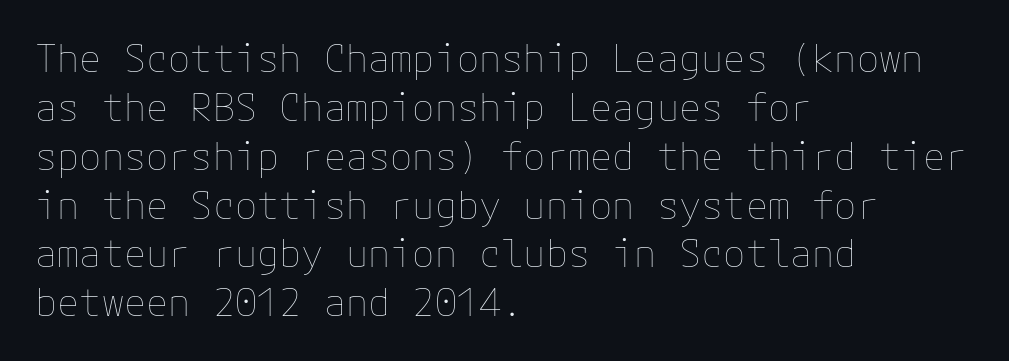
The image shows 37 px thin type, upright; set left-aligned, normal line spacing (1.32x), normal letter spacing, not underlined; low stroke contrast and a medium x-height.
